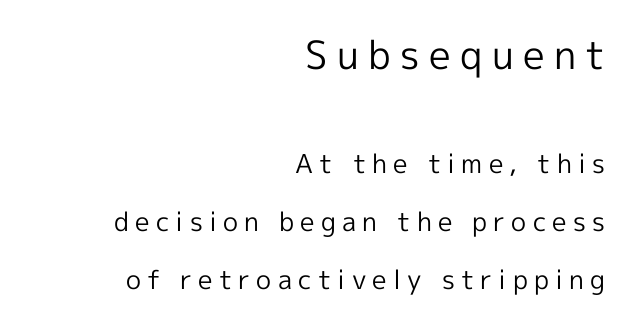
{"serif": "no", "italic": "no", "bold": "no", "weight": "regular", "width": "normal", "x_height": "medium", "monospaced": "no", "underline": "no", "align": "right", "line_spacing": "loose", "line_spacing_ratio": 2.23, "letter_spacing": "wide", "letter_spacing_em": 0.24, "larger_block": "first", "size_ratio": 1.5, "glyph_px": 39}
